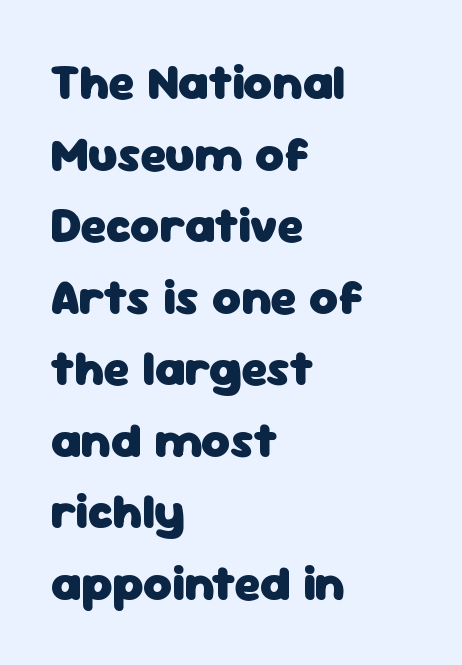
{"serif": "no", "italic": "no", "bold": "yes", "weight": "heavy", "width": "normal", "stroke_contrast": "low", "x_height": "medium", "monospaced": "no", "underline": "no", "align": "left", "line_spacing": "normal", "line_spacing_ratio": 1.46, "letter_spacing": "normal", "letter_spacing_em": 0.0, "glyph_px": 49}
